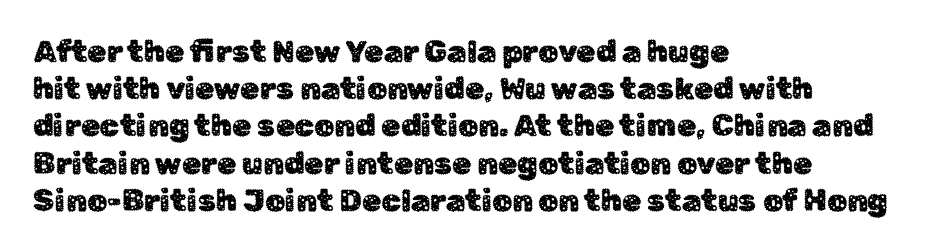
{"serif": "no", "italic": "no", "width": "normal", "stroke_contrast": "low", "x_height": "medium", "monospaced": "no", "underline": "no", "align": "left", "line_spacing_ratio": 1.2, "letter_spacing": "normal", "letter_spacing_em": 0.0, "glyph_px": 31}
